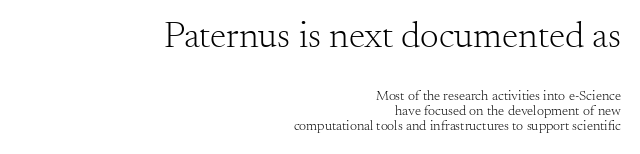
The image shows 37 px light serif type, upright; set right-aligned, tight line spacing (1.09x), normal letter spacing, not underlined; the first (top) block is 2.64x larger; medium stroke contrast and a small x-height.
